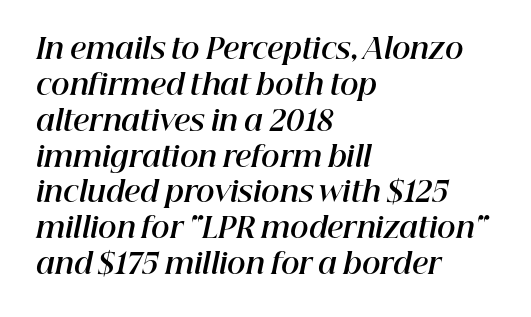
The font is running at its bold setting. These lines are rendered in a variable-pitch font. You can tell it's italic because the verticals aren't actually vertical. The designer left line spacing at the default. The baseline area is clear.
